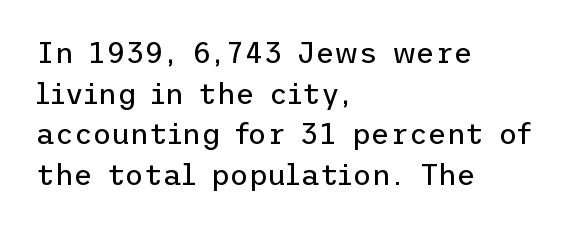
Q: Is the text bold? A: No.
Q: Is the text italic (slanted)? A: No, it is upright.
Q: Is the typeface a serif or a sans-serif typeface? A: Sans-serif.
Q: Is the text underlined? A: No.
Q: How is the paragraph aligned? A: Left-aligned.
Q: Is the spacing between letters normal or unusually wide? A: Normal.
Q: Is the spacing between lines tight, normal or loose? A: Normal.
Q: Width (condensed, normal, or wide)? A: Normal.
Q: Stroke contrast? A: Low.
Q: x-height? A: Medium.
